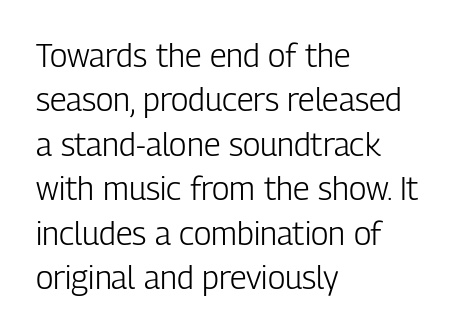
Q: Is the text bold? A: No.
Q: Is the text italic (slanted)? A: No, it is upright.
Q: Is the typeface a serif or a sans-serif typeface? A: Sans-serif.
Q: Is the text underlined? A: No.
Q: How is the paragraph aligned? A: Left-aligned.
Q: Is the spacing between letters normal or unusually wide? A: Normal.
Q: Is the spacing between lines tight, normal or loose? A: Normal.
Q: Width (condensed, normal, or wide)? A: Condensed.
Q: Stroke contrast? A: Low.
Q: x-height? A: Medium.
Q: Monospaced? A: No.
